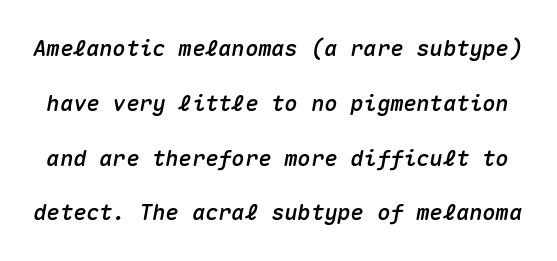
Q: Is the text italic (slanted)? A: Yes, it leans right by about 10 degrees.
Q: Is the text underlined? A: No.
Q: Is the spacing between letters normal or unusually wide? A: Normal.
Q: Is the spacing between lines tight, normal or loose? A: Loose.
